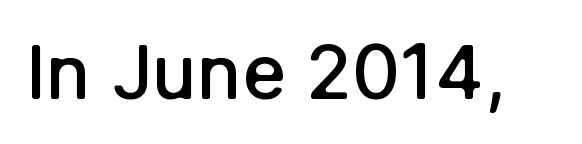
The image shows 75 px semibold sans-serif type, upright; set normal letter spacing, not underlined; low stroke contrast and a medium x-height.
